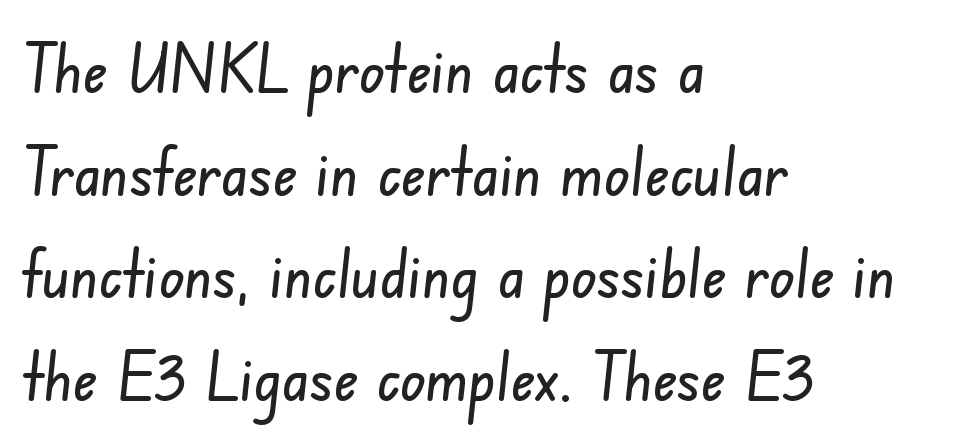
The rendering uses natural spacing where letterforms have individual widths. Reading down the block, your eye returns to a fixed left position each line. Regarding serifs, this sample does without them. If you measured baseline to baseline, you'd find a middling distance. The specimen omits any rule beneath the text block's lines.
